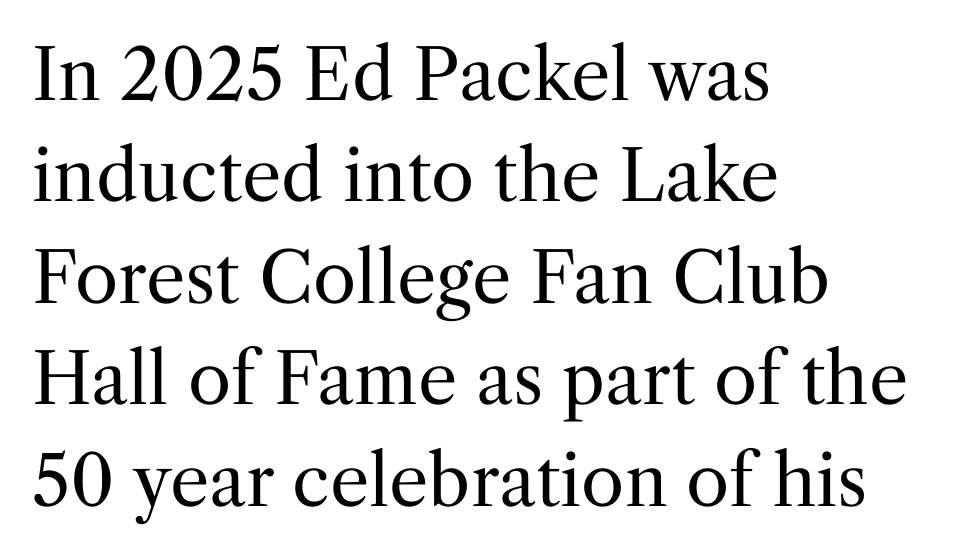
The baseline area is clear. Is the stroke heavy? The answer is a plain regular-or-lighter. The letters carry serifs — small finishing strokes at the ends of their stems. You could not count columns in this text — the font is proportionally spaced.
